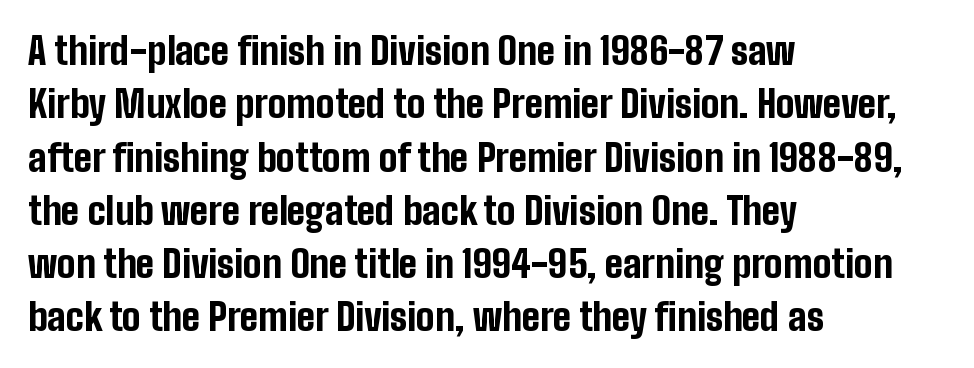
The letters stand upright; this is a roman face. Type style note: lacks serifs. The face used here is proportionally spaced, like ordinary book or web type. The block of text has a typical density, with ordinary space between rows. Chunky letters — that's bold for sure.
